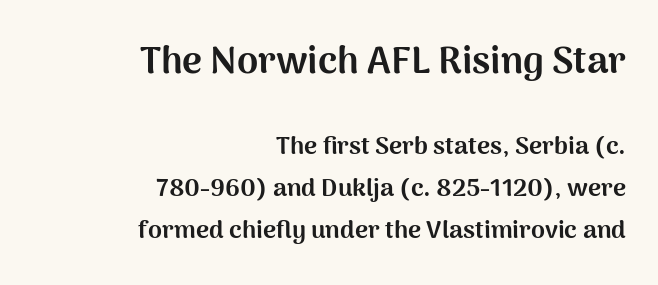
Ordinary non-slanted type is in use. The rendering shows plain stroke endings on the letterforms — a sans-serif design. The vertical gap from one line to the next is medium. Here the glyphs are tracked normally, forming tight word shapes. Bigger letters appear in the top chunk; the bottom chunk is reduced.
